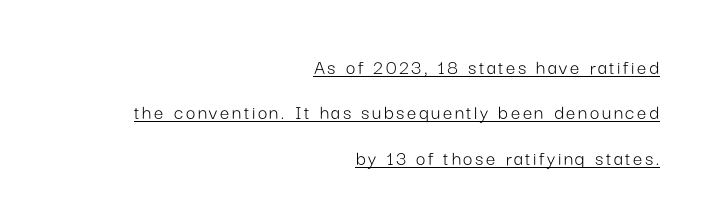
The image shows 21 px text type, upright; set right-aligned, loose line spacing (2.16x), underlined.
